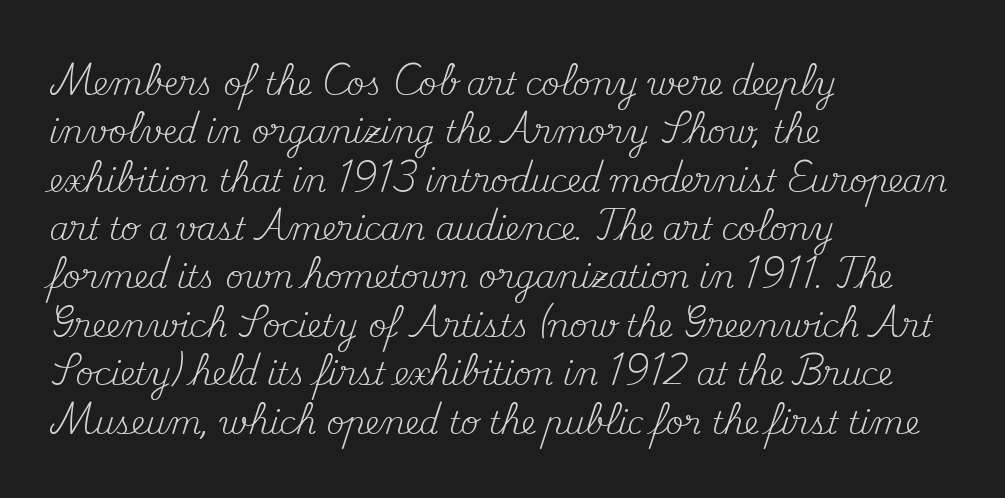
Is the type heavy? It reads as light-to-regular instead. These lines are rendered in a variable-pitch font. Is the letter spacing exaggerated? No — it looks like the ordinary default. The passage shown is not underscored anywhere. Is this a sans? No — the strokes have serifs. The rag falls on the right side of this text block.
